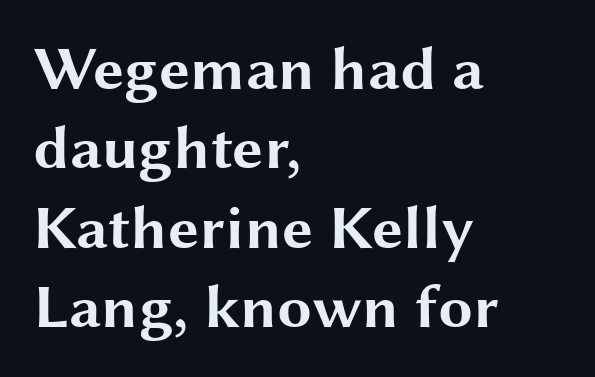
Standard letterfit; no display-style spreading of the glyphs. Each row of text sits above clean, open space. The compositor pushed each line to the left boundary. I'd describe the lettering as bold — thick and assertive. The letters stand upright; this is a roman face. You can tell from the bare stems that sans-serif type was used.
